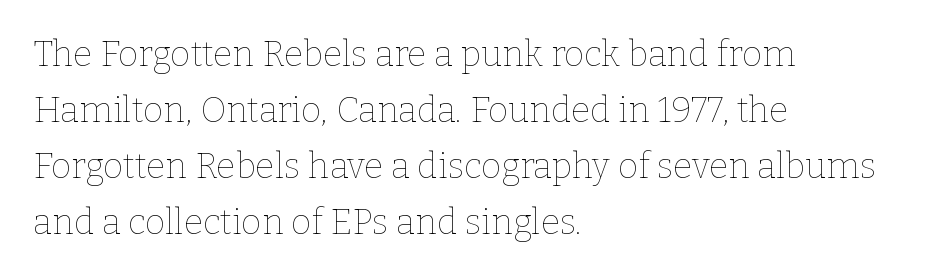
Q: Is the text bold? A: No.
Q: Is the text italic (slanted)? A: No, it is upright.
Q: Is the text underlined? A: No.
Q: How is the paragraph aligned? A: Left-aligned.
Q: Is the spacing between letters normal or unusually wide? A: Normal.
Q: Is the spacing between lines tight, normal or loose? A: Normal.
Q: Width (condensed, normal, or wide)? A: Normal.
Q: Stroke contrast? A: Low.
Q: x-height? A: Medium.
Q: Monospaced? A: No.
